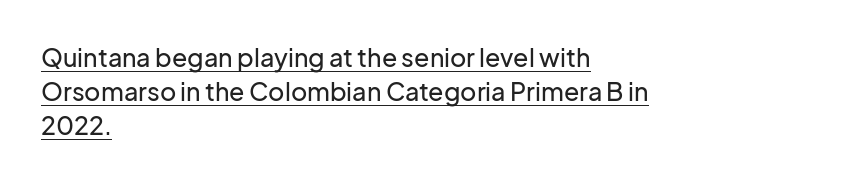
The image shows 25 px text type, upright; set left-aligned, normal line spacing (1.37x), normal letter spacing, underlined.
